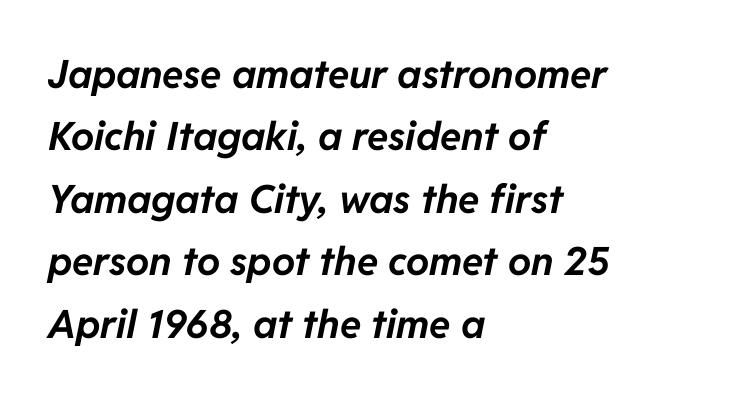
{"italic": "yes", "lean": "right", "slant_degrees": 11, "bold": "yes", "weight": "bold", "width": "normal", "stroke_contrast": "low", "x_height": "medium", "monospaced": "no", "underline": "no", "align": "left", "line_spacing": "normal", "line_spacing_ratio": 1.6, "letter_spacing": "normal", "letter_spacing_em": 0.0, "glyph_px": 39}
